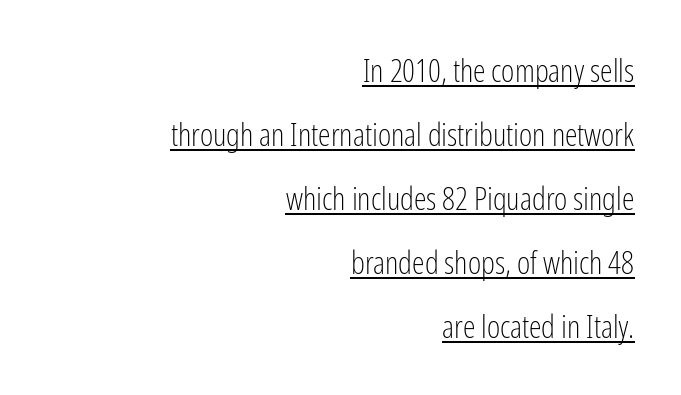
{"serif": "no", "italic": "no", "bold": "no", "weight": "light", "width": "condensed", "stroke_contrast": "low", "x_height": "medium", "monospaced": "no", "underline": "yes", "align": "right", "line_spacing": "loose", "line_spacing_ratio": 2.0, "letter_spacing": "normal", "letter_spacing_em": 0.0, "glyph_px": 32}
